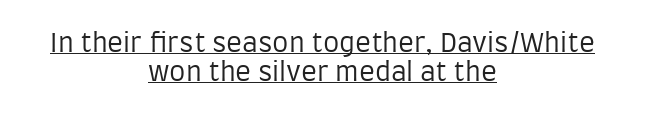
The image shows 26 px text type, upright; set centered, tight line spacing (1.12x), normal letter spacing, underlined.
